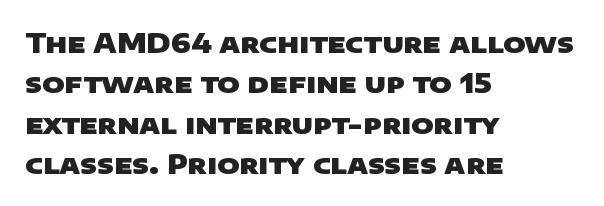
Q: Is the text bold? A: Yes.
Q: Is the text underlined? A: No.
Q: How is the paragraph aligned? A: Left-aligned.
Q: Is the spacing between letters normal or unusually wide? A: Normal.
Q: Is the spacing between lines tight, normal or loose? A: Normal.
